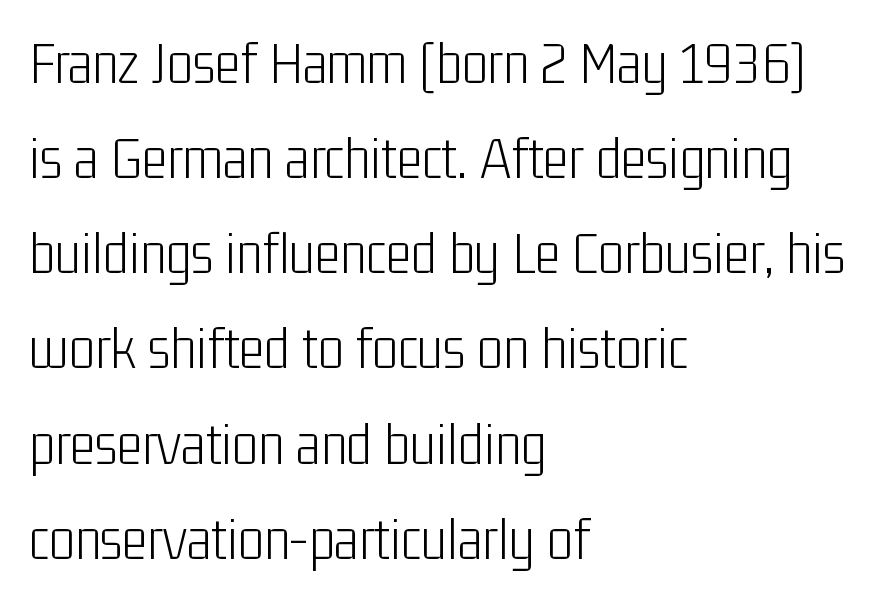
Q: Is the text bold? A: No.
Q: Is the text italic (slanted)? A: No, it is upright.
Q: Is the typeface a serif or a sans-serif typeface? A: Sans-serif.
Q: Is the text underlined? A: No.
Q: How is the paragraph aligned? A: Left-aligned.
Q: Is the spacing between letters normal or unusually wide? A: Normal.
Q: Is the spacing between lines tight, normal or loose? A: Normal.
Q: Width (condensed, normal, or wide)? A: Condensed.
Q: Stroke contrast? A: Low.
Q: x-height? A: Medium.
Q: Monospaced? A: No.
